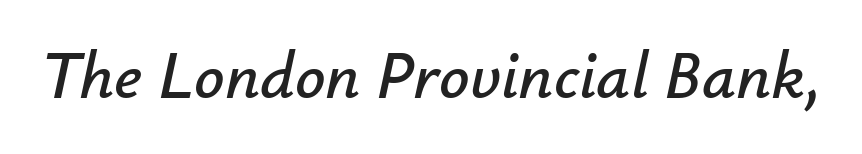
Q: Is the text italic (slanted)? A: Yes, it leans right by about 12 degrees.
Q: Is the text underlined? A: No.
Q: Is the spacing between letters normal or unusually wide? A: Normal.
Q: Width (condensed, normal, or wide)? A: Normal.
Q: Stroke contrast? A: Low.
Q: x-height? A: Small.
Q: Monospaced? A: No.
